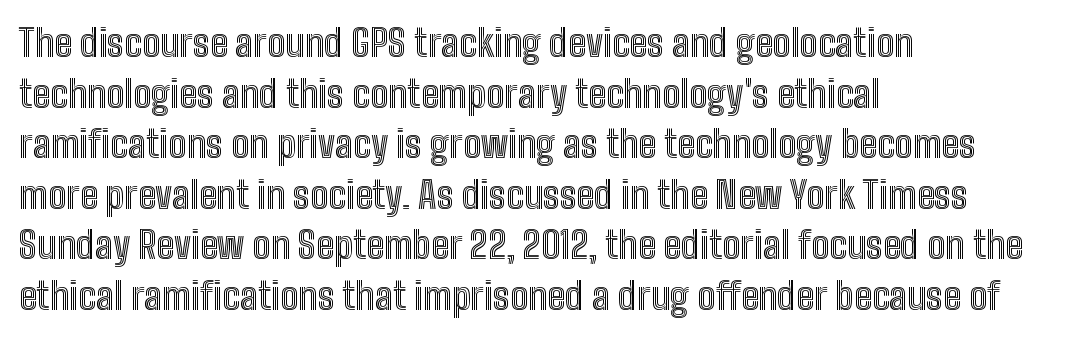
Clear beneath every line of the passage. The axis of the letterforms is exactly vertical. These lines are rendered in a variable-pitch font. The passage shown has conventional tracking throughout. In terms of leading, this rendering sits right in the middle.
